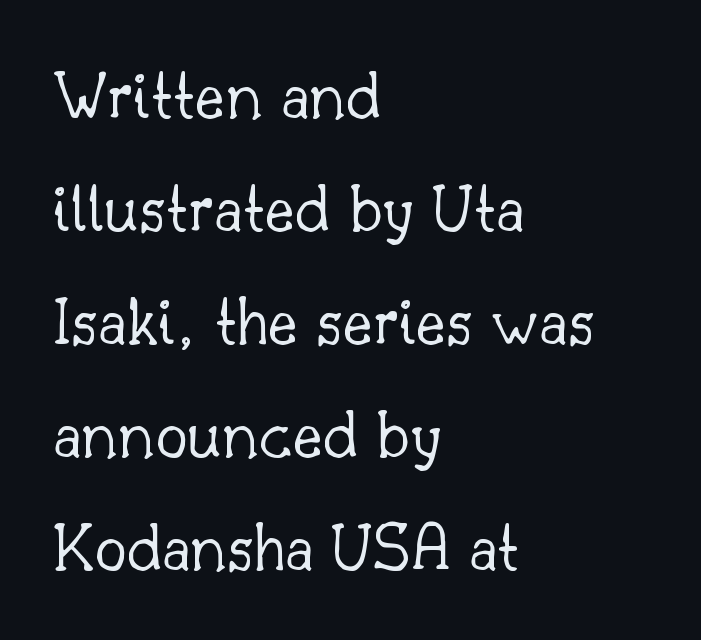
Each letter keeps its own natural width here, so spacing adapts to shape. Compared with a typical body face, this is equally light or lighter still. There is no visible air inserted between adjacent glyphs.
